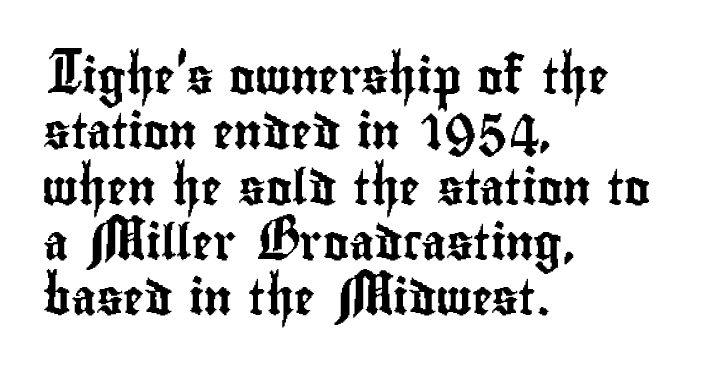
Q: Is the text italic (slanted)? A: No, it is upright.
Q: Is the typeface a serif or a sans-serif typeface? A: Sans-serif.
Q: Is the text underlined? A: No.
Q: How is the paragraph aligned? A: Left-aligned.
Q: Is the spacing between letters normal or unusually wide? A: Normal.
Q: Is the spacing between lines tight, normal or loose? A: Normal.
Q: Width (condensed, normal, or wide)? A: Condensed.
Q: Stroke contrast? A: Low.
Q: x-height? A: Small.
Q: Monospaced? A: No.
